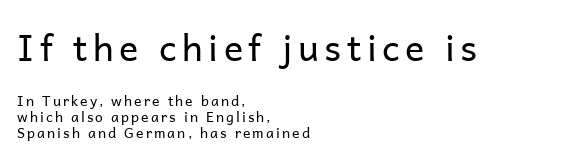
Q: Is the text bold? A: No.
Q: Is the text italic (slanted)? A: No, it is upright.
Q: Is the typeface a serif or a sans-serif typeface? A: Sans-serif.
Q: Is the text underlined? A: No.
Q: How is the paragraph aligned? A: Left-aligned.
Q: Which block of text is set in a larger size, the first (top) or the second (bottom)? A: The first (top) one.
Q: Width (condensed, normal, or wide)? A: Normal.
Q: Stroke contrast? A: Low.
Q: x-height? A: Medium.
Q: Monospaced? A: No.
